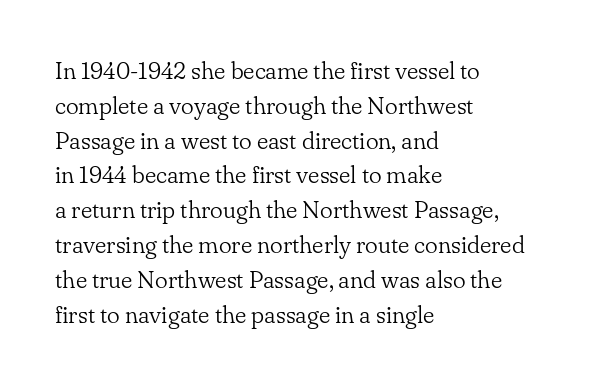
Q: Is the text bold? A: No.
Q: Is the text italic (slanted)? A: No, it is upright.
Q: Is the text underlined? A: No.
Q: How is the paragraph aligned? A: Left-aligned.
Q: Is the spacing between letters normal or unusually wide? A: Normal.
Q: Is the spacing between lines tight, normal or loose? A: Normal.
